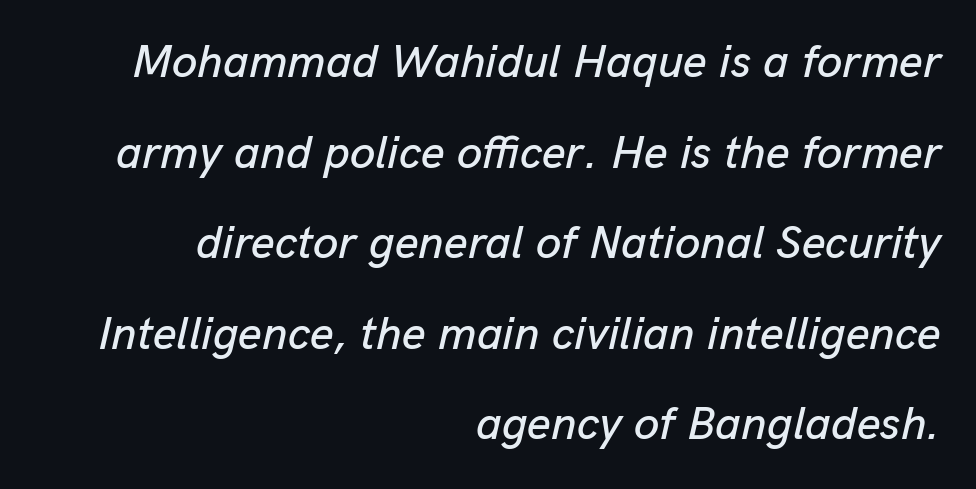
Q: Is the text italic (slanted)? A: Yes, it leans right by about 13 degrees.
Q: Is the text underlined? A: No.
Q: How is the paragraph aligned? A: Right-aligned.
Q: Is the spacing between letters normal or unusually wide? A: Normal.
Q: Is the spacing between lines tight, normal or loose? A: Loose.
Q: Width (condensed, normal, or wide)? A: Normal.
Q: Stroke contrast? A: Low.
Q: x-height? A: Medium.
Q: Monospaced? A: No.
